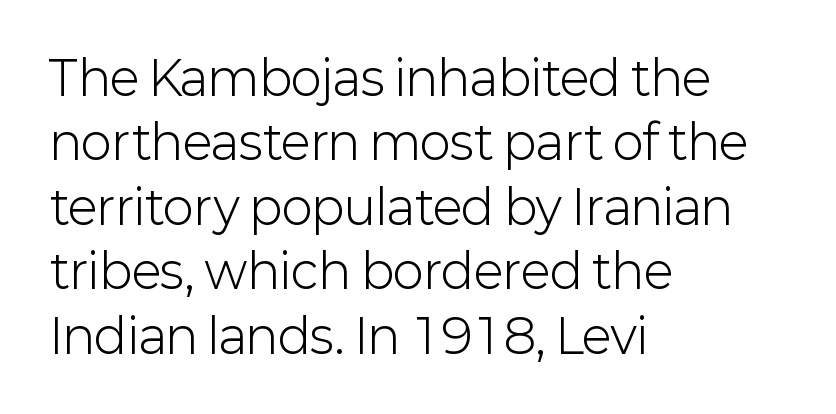
Q: Is the text bold? A: No.
Q: Is the text italic (slanted)? A: No, it is upright.
Q: Is the typeface a serif or a sans-serif typeface? A: Sans-serif.
Q: Is the text underlined? A: No.
Q: How is the paragraph aligned? A: Left-aligned.
Q: Is the spacing between letters normal or unusually wide? A: Normal.
Q: Is the spacing between lines tight, normal or loose? A: Normal.
Q: Width (condensed, normal, or wide)? A: Normal.
Q: Stroke contrast? A: Low.
Q: x-height? A: Medium.
Q: Monospaced? A: No.
